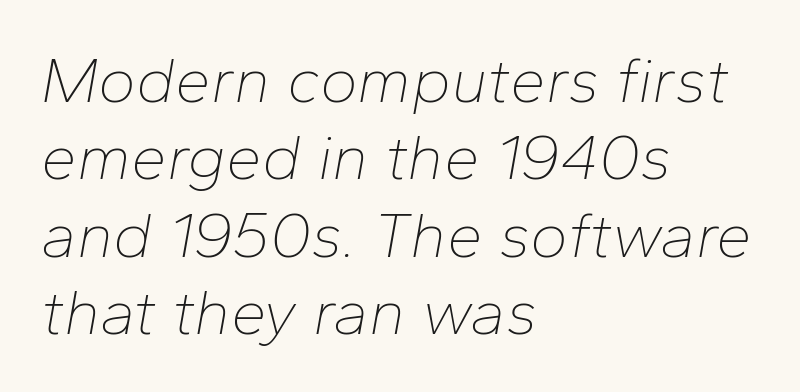
{"italic": "yes", "lean": "right", "slant_degrees": 10, "bold": "no", "weight": "thin", "width": "normal", "stroke_contrast": "low", "x_height": "medium", "monospaced": "no", "underline": "no", "align": "left", "line_spacing_ratio": 1.21, "letter_spacing": "normal", "letter_spacing_em": 0.0, "glyph_px": 64}
